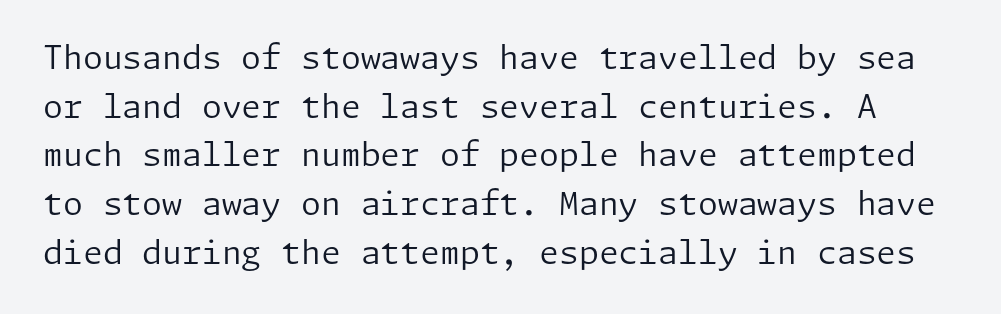
Q: Is the text bold? A: No.
Q: Is the text italic (slanted)? A: No, it is upright.
Q: Is the typeface a serif or a sans-serif typeface? A: Sans-serif.
Q: Is the text underlined? A: No.
Q: Is the spacing between letters normal or unusually wide? A: Normal.
Q: Is the spacing between lines tight, normal or loose? A: Normal.
Q: Width (condensed, normal, or wide)? A: Normal.
Q: Stroke contrast? A: Low.
Q: x-height? A: Medium.
